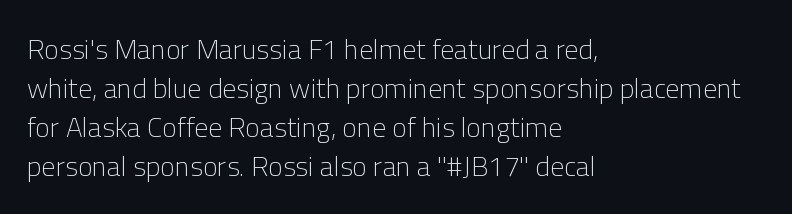
{"serif": "no", "italic": "no", "bold": "no", "weight": "light", "width": "normal", "stroke_contrast": "low", "x_height": "medium", "monospaced": "no", "underline": "no", "align": "left", "line_spacing": "normal", "line_spacing_ratio": 1.39, "letter_spacing": "normal", "letter_spacing_em": 0.0, "glyph_px": 28}
